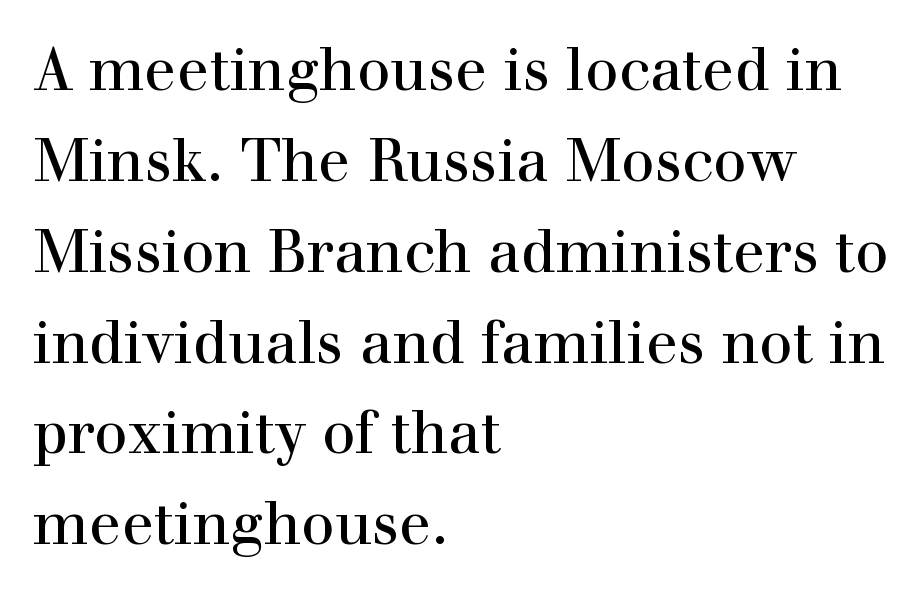
{"serif": "yes", "italic": "no", "width": "normal", "x_height": "medium", "monospaced": "no", "underline": "no", "align": "left", "line_spacing": "normal", "line_spacing_ratio": 1.54, "letter_spacing": "normal", "letter_spacing_em": 0.0, "glyph_px": 59}
